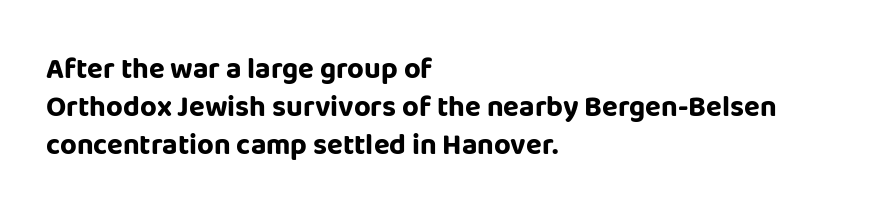
{"serif": "no", "italic": "no", "bold": "yes", "weight": "bold", "width": "normal", "stroke_contrast": "low", "x_height": "large", "monospaced": "no", "underline": "no", "align": "left", "line_spacing": "normal", "line_spacing_ratio": 1.31, "letter_spacing": "normal", "letter_spacing_em": 0.0, "glyph_px": 29}
